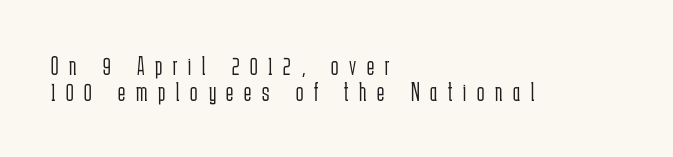
{"italic": "no", "bold": "no", "underline": "no", "align": "left", "line_spacing": "tight", "line_spacing_ratio": 0.96, "letter_spacing": "wide", "letter_spacing_em": 0.4, "glyph_px": 27}
